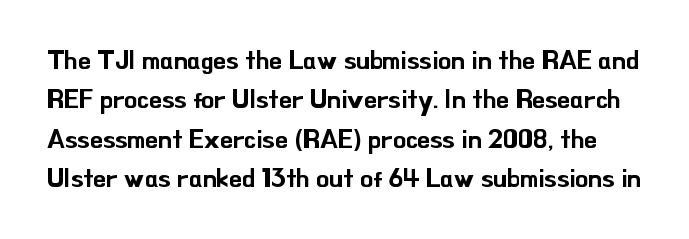
{"italic": "no", "underline": "no", "line_spacing": "normal", "line_spacing_ratio": 1.51, "letter_spacing": "normal", "letter_spacing_em": 0.0, "glyph_px": 26}
